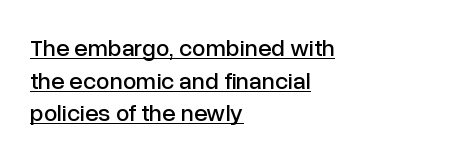
{"italic": "no", "underline": "yes", "align": "left", "line_spacing": "normal", "line_spacing_ratio": 1.36, "letter_spacing": "normal", "letter_spacing_em": 0.0, "glyph_px": 24}
